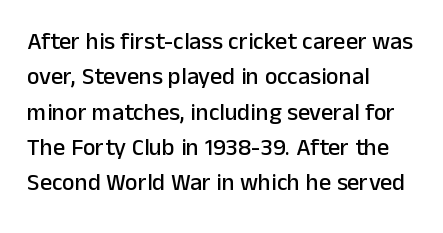
The image shows 24 px text type, upright; set left-aligned, normal line spacing (1.47x), normal letter spacing, not underlined.
